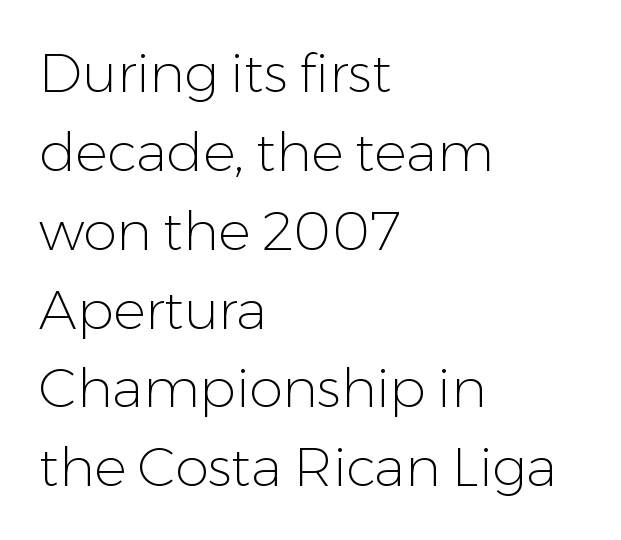
Q: Is the text bold? A: No.
Q: Is the text italic (slanted)? A: No, it is upright.
Q: Is the typeface a serif or a sans-serif typeface? A: Sans-serif.
Q: Is the text underlined? A: No.
Q: How is the paragraph aligned? A: Left-aligned.
Q: Is the spacing between letters normal or unusually wide? A: Normal.
Q: Is the spacing between lines tight, normal or loose? A: Normal.
Q: Width (condensed, normal, or wide)? A: Normal.
Q: Stroke contrast? A: Low.
Q: x-height? A: Medium.
Q: Monospaced? A: No.
